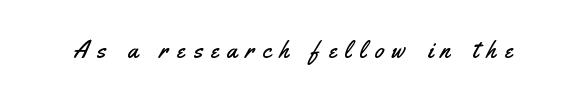
The image shows 24 px text type; set unusually wide letter spacing (+0.36 em), not underlined.
